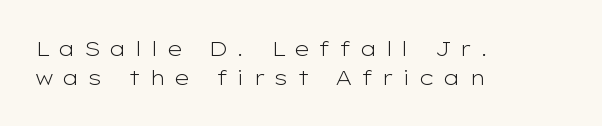
The image shows 21 px text type, upright; set left-aligned, normal line spacing (1.38x), unusually wide letter spacing (+0.4 em), not underlined.
